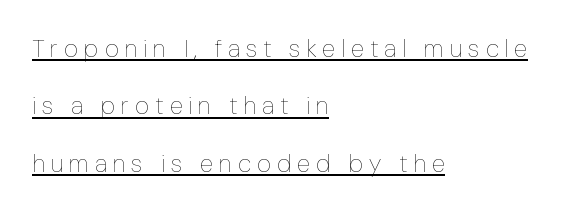
{"italic": "no", "bold": "no", "underline": "yes", "align": "left", "line_spacing": "loose", "line_spacing_ratio": 2.3, "letter_spacing": "wide", "letter_spacing_em": 0.23, "glyph_px": 25}
